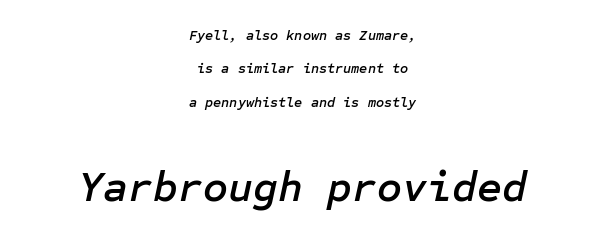
Q: Is the text italic (slanted)? A: Yes, it leans right by about 12 degrees.
Q: Is the text underlined? A: No.
Q: How is the paragraph aligned? A: Centered.
Q: Is the spacing between letters normal or unusually wide? A: Normal.
Q: Is the spacing between lines tight, normal or loose? A: Loose.
Q: Which block of text is set in a larger size, the first (top) or the second (bottom)? A: The second (bottom) one.
Q: Width (condensed, normal, or wide)? A: Normal.
Q: Stroke contrast? A: Low.
Q: x-height? A: Medium.
